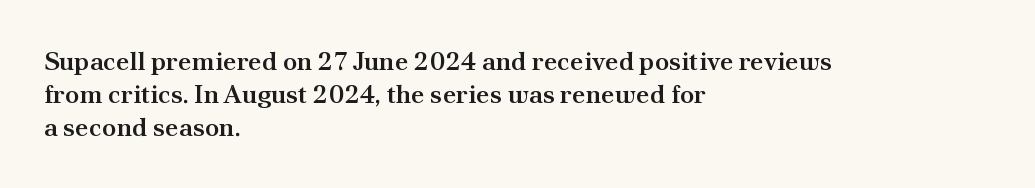
Typesetter's note: demi weight, one step under bold. Casual observation: everything's shoved over to the left. Words float on clear page, feet unadorned. The type sits square on the baseline with zero lean. Evenly set lines give the paragraph a standard silhouette. No extra tracking has been applied to these lines.
